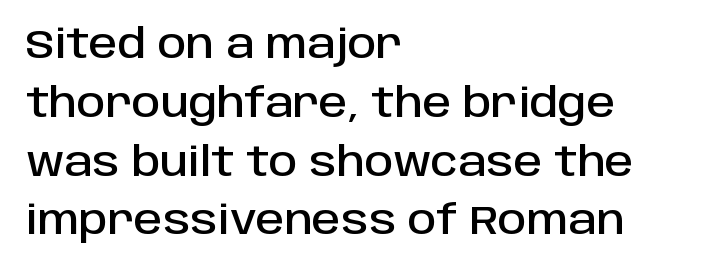
The image shows 40 px sans-serif type, upright; set left-aligned, normal line spacing (1.47x), normal letter spacing, not underlined; low stroke contrast and a large x-height.
